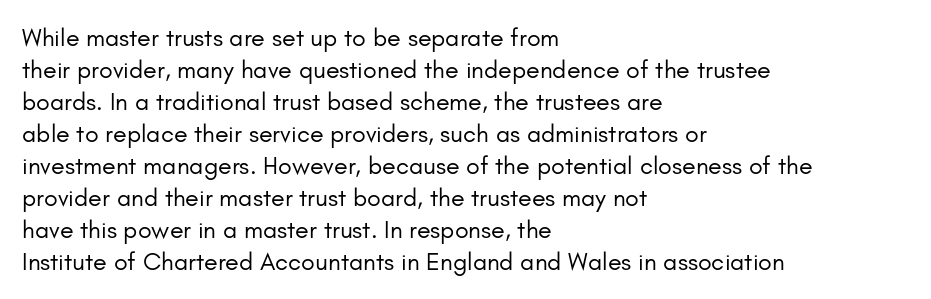
{"italic": "no", "bold": "no", "underline": "no", "align": "left", "line_spacing": "normal", "line_spacing_ratio": 1.28, "letter_spacing": "normal", "letter_spacing_em": 0.0, "glyph_px": 25}
